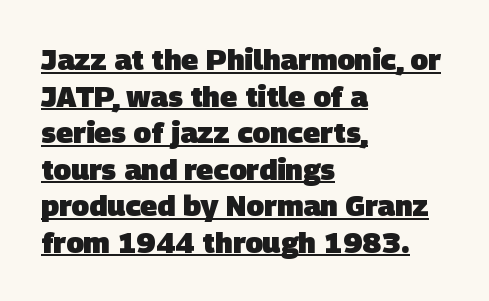
{"serif": "no", "bold": "yes", "weight": "heavy", "width": "normal", "stroke_contrast": "low", "x_height": "large", "monospaced": "no", "underline": "yes", "align": "left", "line_spacing": "normal", "line_spacing_ratio": 1.26, "letter_spacing": "normal", "letter_spacing_em": 0.0, "glyph_px": 29}
